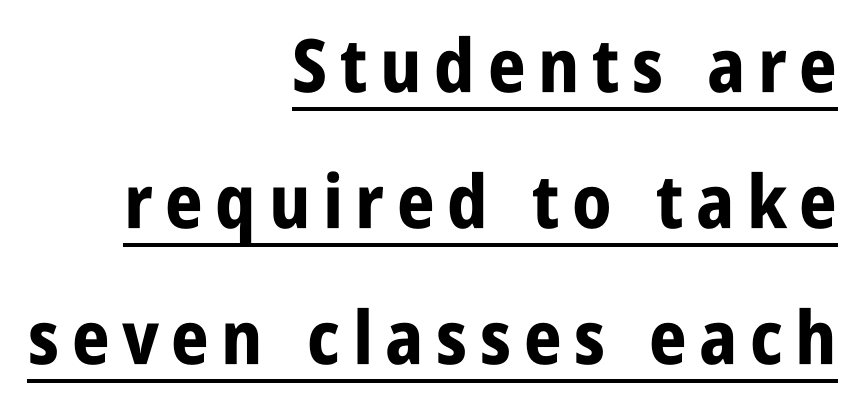
Q: Is the text bold? A: Yes.
Q: Is the text italic (slanted)? A: No, it is upright.
Q: Is the typeface a serif or a sans-serif typeface? A: Sans-serif.
Q: Is the text underlined? A: Yes.
Q: How is the paragraph aligned? A: Right-aligned.
Q: Width (condensed, normal, or wide)? A: Condensed.
Q: Stroke contrast? A: Low.
Q: x-height? A: Large.
Q: Monospaced? A: No.
